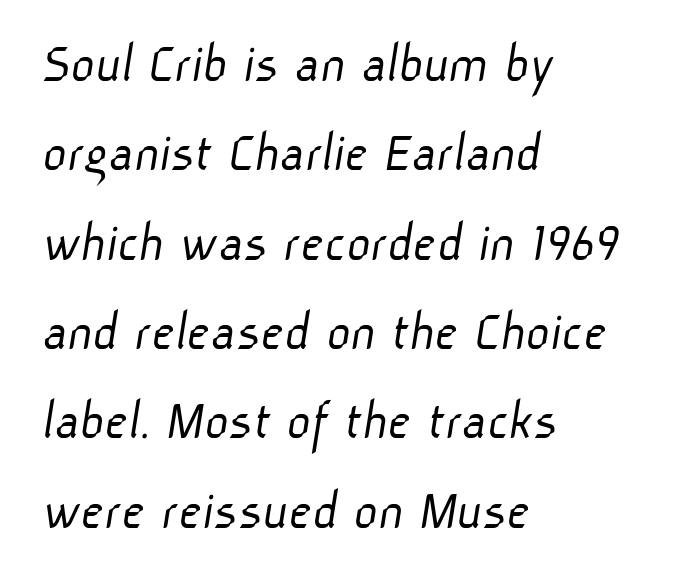
The image shows 58 px light sans-serif type; set left-aligned, normal line spacing (1.54x), normal letter spacing, not underlined; low stroke contrast and a medium x-height.
